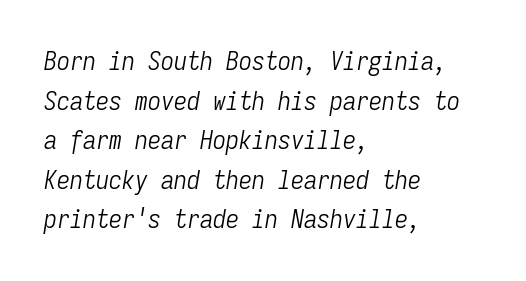
Observe the ordinary spacing: letters are neighbours, not strangers. Quick note: italic. Is there much room between lines? A standard amount, neither cramped nor airy. Anything drawn beneath the words? Only blank space. Compared with a typical body face, this is equally light or lighter still.
